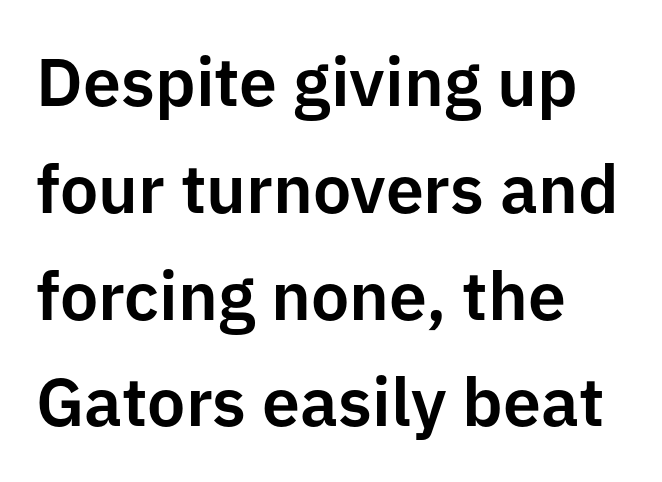
Q: Is the text italic (slanted)? A: No, it is upright.
Q: Is the typeface a serif or a sans-serif typeface? A: Sans-serif.
Q: Is the text underlined? A: No.
Q: How is the paragraph aligned? A: Left-aligned.
Q: Is the spacing between letters normal or unusually wide? A: Normal.
Q: Is the spacing between lines tight, normal or loose? A: Normal.
Q: Width (condensed, normal, or wide)? A: Normal.
Q: Stroke contrast? A: Low.
Q: x-height? A: Medium.
Q: Monospaced? A: No.
